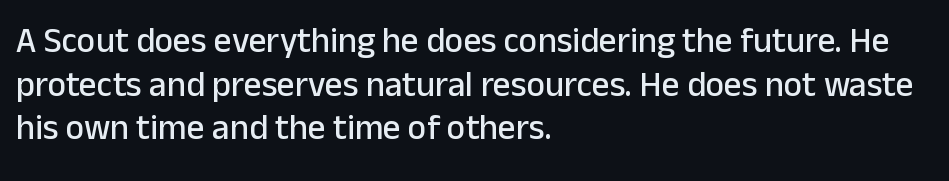
The image shows 35 px sans-serif type, upright; set left-aligned, normal line spacing (1.25x), normal letter spacing, not underlined; low stroke contrast and a medium x-height.
